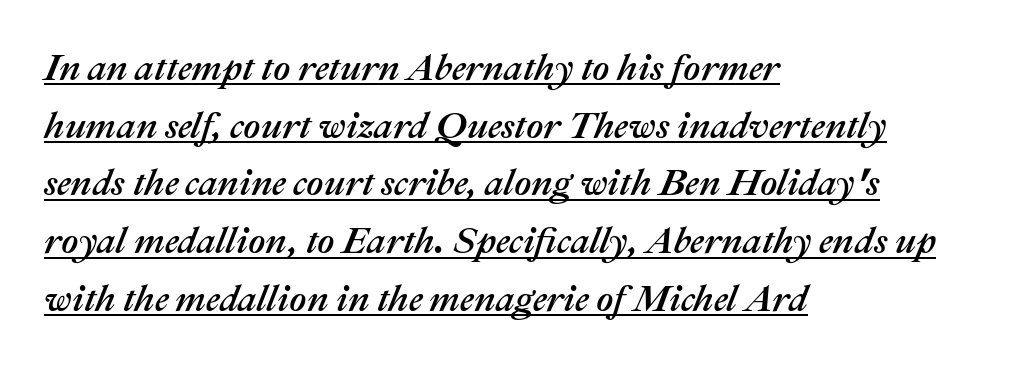
{"italic": "yes", "lean": "right", "slant_degrees": 22, "width": "normal", "stroke_contrast": "medium", "x_height": "medium", "monospaced": "no", "underline": "yes", "align": "left", "line_spacing": "normal", "line_spacing_ratio": 1.56, "letter_spacing": "normal", "letter_spacing_em": 0.0, "glyph_px": 37}
